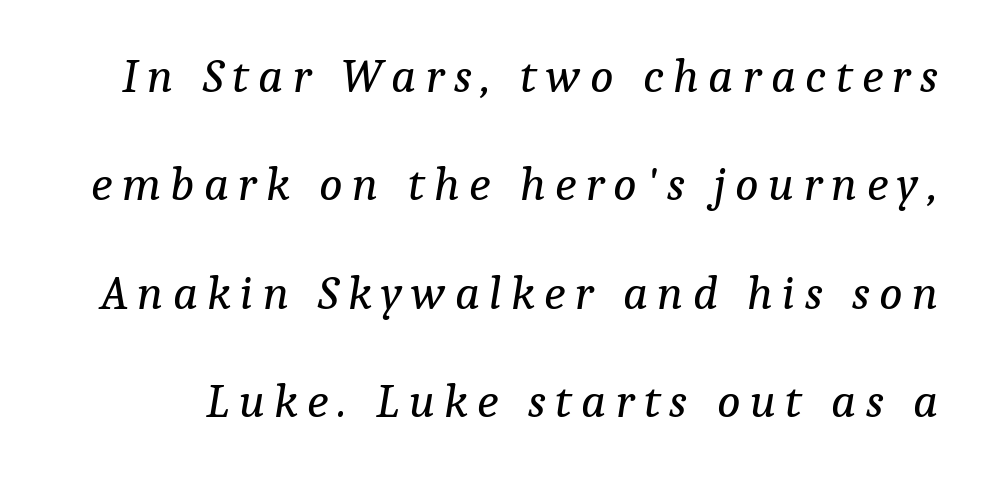
Letters rest on an invisible, unmarked baseline. Unlike a clean sans, this face finishes its strokes with serifs. Bold? No — there's no thickening of the strokes. This sample trades compactness for vertical openness between lines. The font's italic variant was chosen for this text. Do the characters align in a grid? No, the font is proportional.
